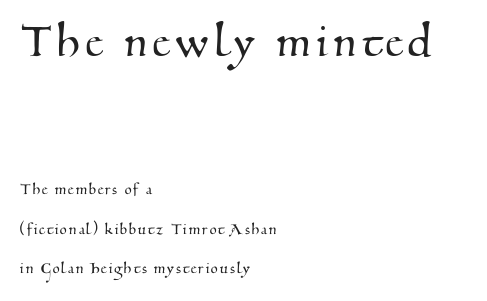
{"serif": "yes", "width": "normal", "stroke_contrast": "medium", "x_height": "small", "monospaced": "no", "underline": "no", "align": "left", "line_spacing": "loose", "line_spacing_ratio": 2.2, "larger_block": "first", "size_ratio": 3.0, "glyph_px": 54}
